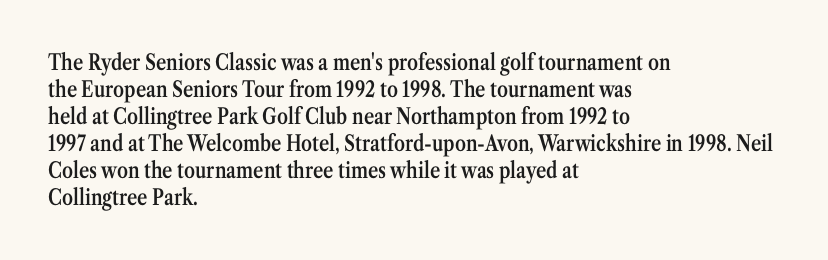
The gap between lines stays unmarked. Casual observation: everything's shoved over to the left. The glyphs have the mass of a demibold cut, below bold. The lettering stays uniformly vertical, giving the passage a roman look. Honestly, the letter spacing is just normal — you wouldn't notice it.
